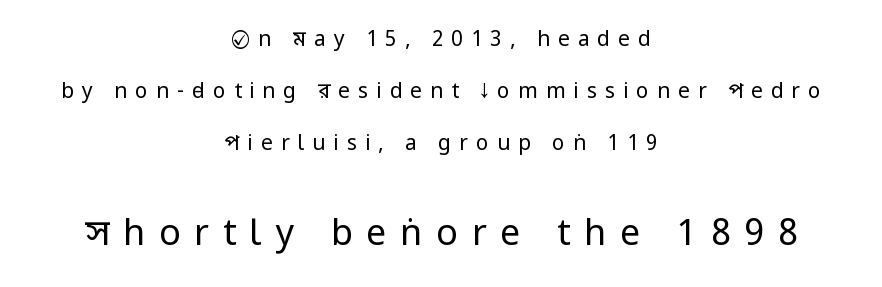
The image shows 36 px regular-weight, condensed sans-serif type, upright; set centered, loose line spacing (2.48x), unusually wide letter spacing (+0.38 em), not underlined; the second (bottom) block is 1.71x larger; low stroke contrast.
